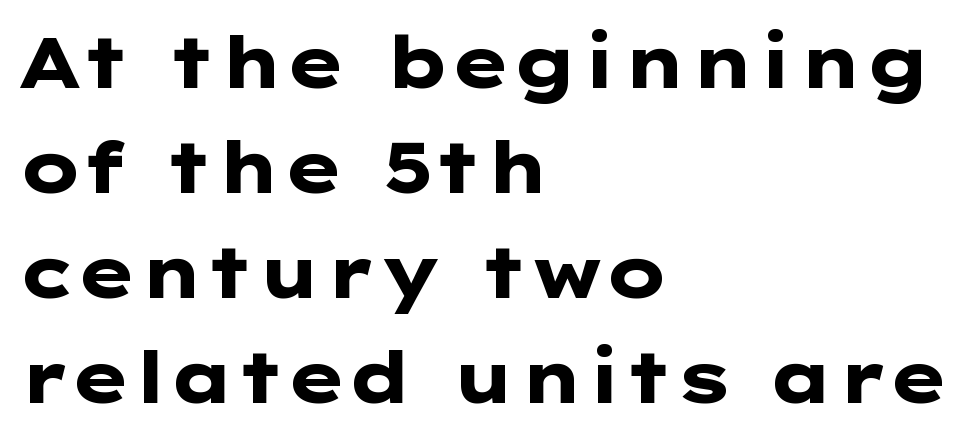
The image shows 71 px heavy, wide sans-serif type, upright; set left-aligned, normal line spacing (1.48x), normal letter spacing, not underlined; low stroke contrast and a medium x-height.
